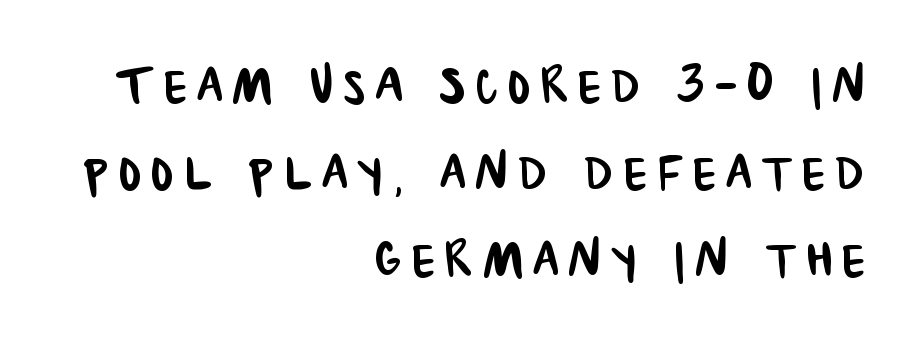
The image shows 67 px condensed sans-serif type; set right-aligned, normal line spacing (1.3x), not underlined; low stroke contrast and a large x-height.
